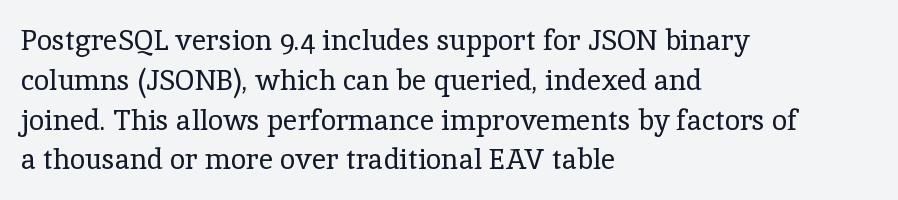
Line starts are locked; line ends wander. The rendering uses natural spacing where letterforms have individual widths. Stroke thickness stays within the range of a standard reading face or lighter. These lines were composed using upright roman letters.
